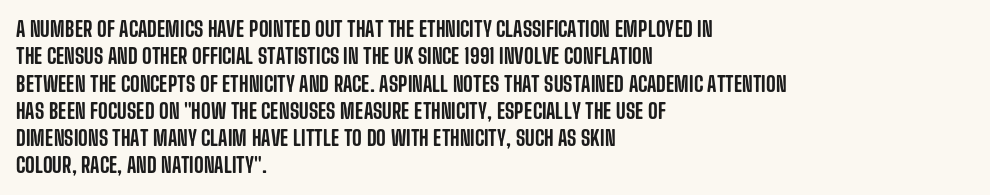
Q: Is the text italic (slanted)? A: No, it is upright.
Q: Is the text underlined? A: No.
Q: How is the paragraph aligned? A: Left-aligned.
Q: Is the spacing between letters normal or unusually wide? A: Normal.
Q: Is the spacing between lines tight, normal or loose? A: Normal.
